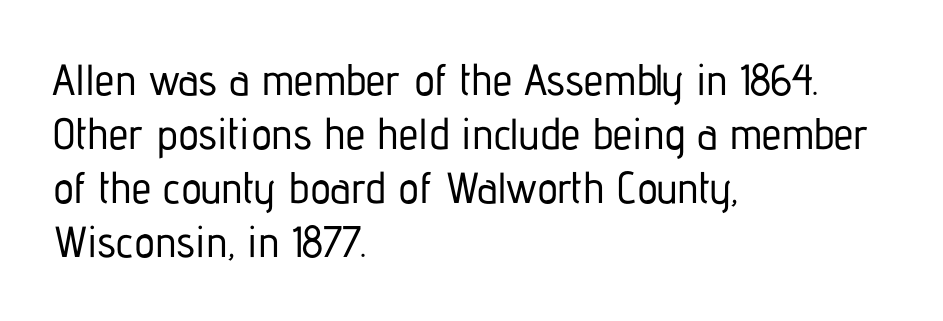
The image shows 44 px condensed sans-serif type, upright; set left-aligned, line spacing 1.23x, normal letter spacing, not underlined; low stroke contrast and a medium x-height.
